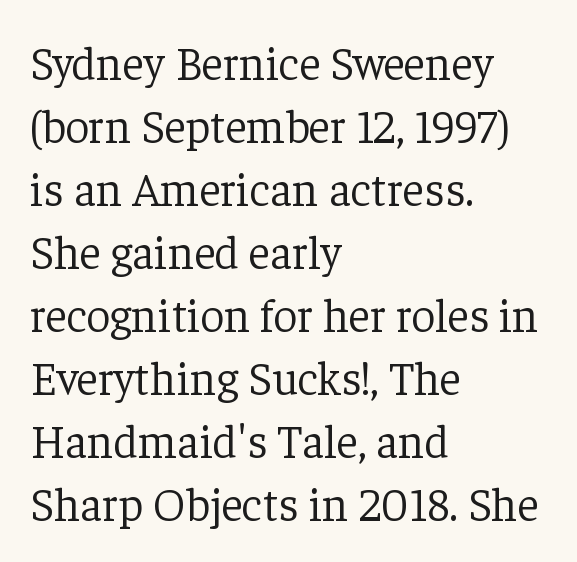
Regarding serifs, this sample has them. Compared with a typical body face, this is equally light or lighter still. The rendering anchors every line to the left-hand side. The specimen reads as upright at a glance. A typesetter would call this leading conventional body-copy spacing. Each row of text sits above clean, open space.
